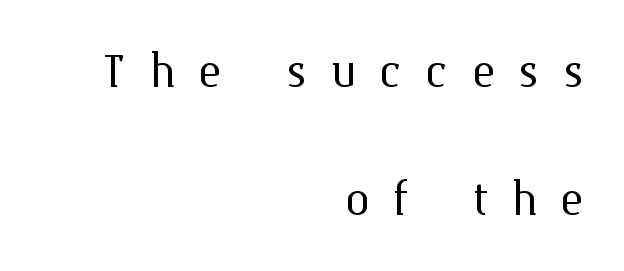
The image shows 62 px light type, upright; set right-aligned, loose line spacing (2.06x), unusually wide letter spacing (+0.37 em), not underlined; medium stroke contrast and a medium x-height.
